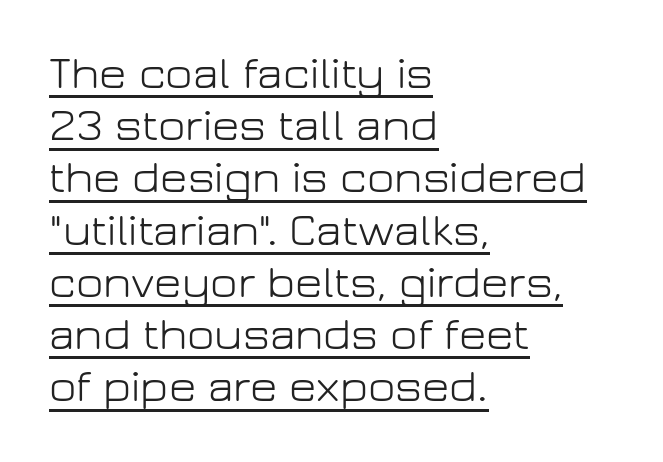
{"serif": "no", "italic": "no", "bold": "no", "weight": "light", "width": "normal", "stroke_contrast": "low", "x_height": "medium", "monospaced": "no", "underline": "yes", "align": "left", "line_spacing": "tight", "line_spacing_ratio": 1.11, "letter_spacing": "normal", "letter_spacing_em": 0.0, "glyph_px": 47}
